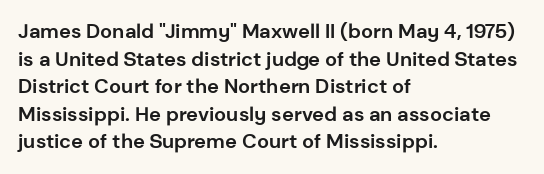
The image shows 20 px bold type, upright; set left-aligned, normal line spacing (1.38x), normal letter spacing, not underlined.
